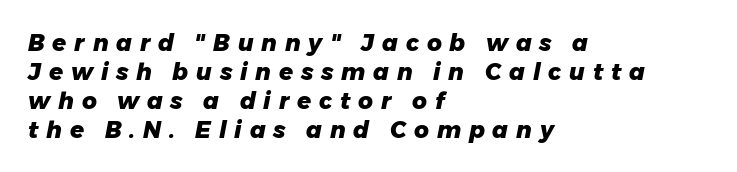
{"italic": "yes", "lean": "right", "slant_degrees": 11, "bold": "yes", "underline": "no", "align": "left", "line_spacing": "normal", "line_spacing_ratio": 1.26, "letter_spacing": "wide", "letter_spacing_em": 0.34, "glyph_px": 23}
